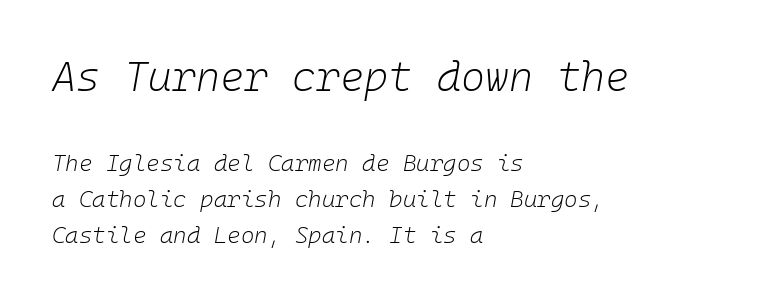
Q: Is the text bold? A: No.
Q: Is the text italic (slanted)? A: Yes, it leans right by about 10 degrees.
Q: Is the text underlined? A: No.
Q: How is the paragraph aligned? A: Left-aligned.
Q: Is the spacing between letters normal or unusually wide? A: Normal.
Q: Is the spacing between lines tight, normal or loose? A: Normal.
Q: Which block of text is set in a larger size, the first (top) or the second (bottom)? A: The first (top) one.
Q: Width (condensed, normal, or wide)? A: Normal.
Q: Stroke contrast? A: Low.
Q: x-height? A: Medium.
Q: Monospaced? A: Yes.
